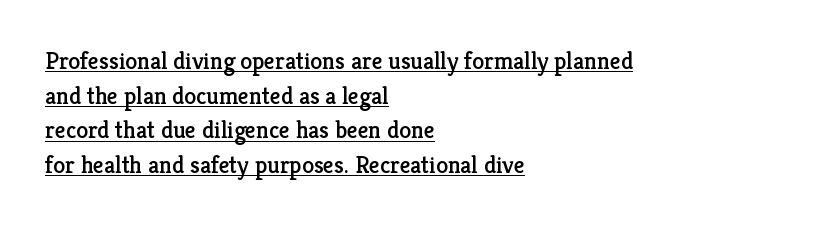
Notice how a bar underscores the lettering throughout. Each new line begins a customary step beneath the previous one. This sample uses an upright cut, with every glyph sitting square on the baseline. Compared with typical body copy, the letter spacing here is the same. The rag falls on the right side of this text block.
